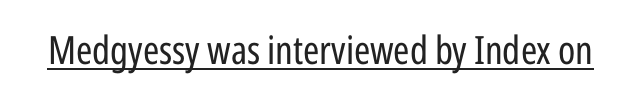
The image shows 39 px regular-weight, condensed sans-serif type, upright; set normal letter spacing, underlined; low stroke contrast and a medium x-height.
